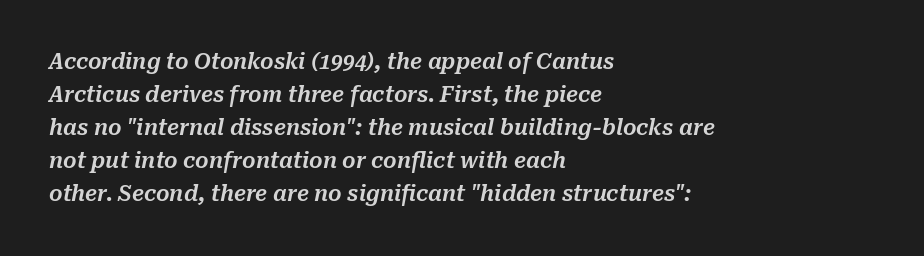
{"italic": "yes", "lean": "right", "slant_degrees": 10, "underline": "no", "align": "left", "line_spacing": "normal", "line_spacing_ratio": 1.57, "letter_spacing": "normal", "letter_spacing_em": 0.0, "glyph_px": 21}
